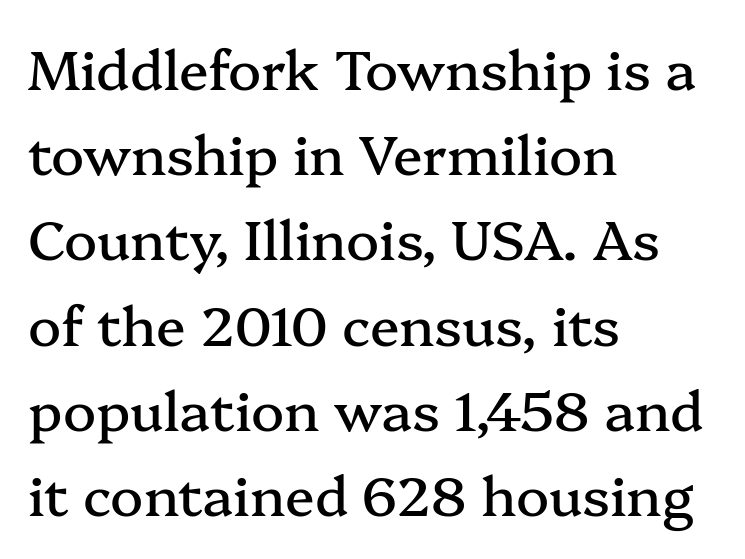
{"serif": "yes", "italic": "no", "width": "normal", "stroke_contrast": "medium", "x_height": "medium", "monospaced": "no", "underline": "no", "align": "left", "line_spacing": "normal", "line_spacing_ratio": 1.55, "letter_spacing": "normal", "letter_spacing_em": 0.0, "glyph_px": 55}
